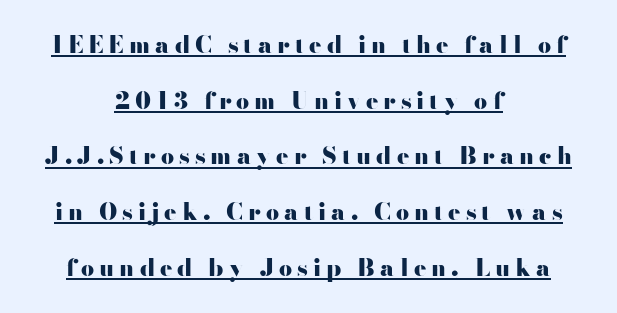
{"italic": "no", "bold": "yes", "underline": "yes", "align": "center", "line_spacing": "loose", "line_spacing_ratio": 2.42, "letter_spacing": "wide", "letter_spacing_em": 0.22, "glyph_px": 23}
